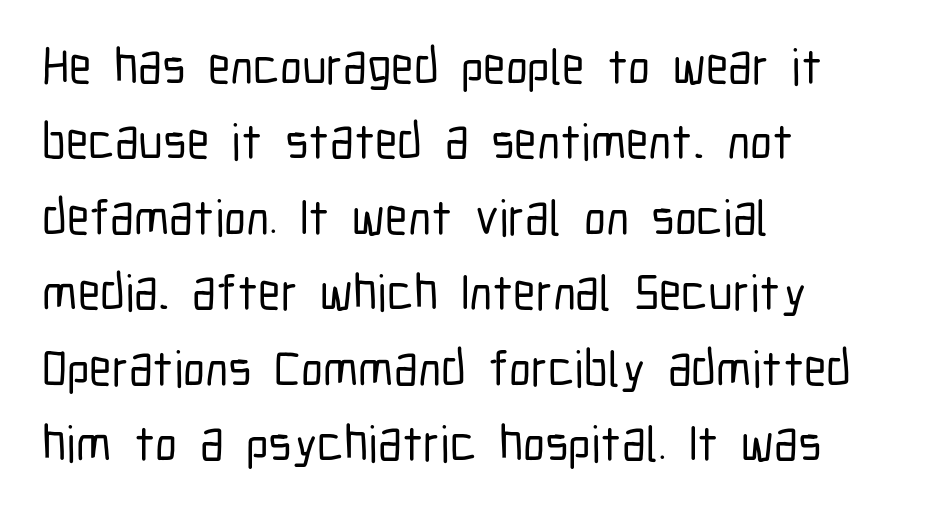
{"serif": "no", "italic": "no", "width": "condensed", "stroke_contrast": "low", "x_height": "medium", "monospaced": "no", "underline": "no", "align": "left", "line_spacing": "normal", "line_spacing_ratio": 1.51, "letter_spacing": "normal", "letter_spacing_em": 0.0, "glyph_px": 50}
